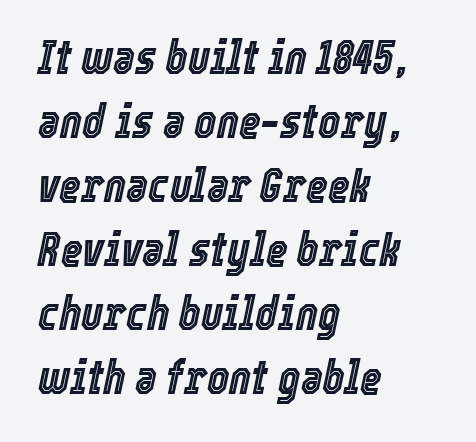
The lettering tilts uniformly, giving the passage an italic look. In terms of leading, this rendering sits right in the middle. Caption: standard tracking, unaltered. The glyphs are unaccompanied by any horizontal stroke below them.
